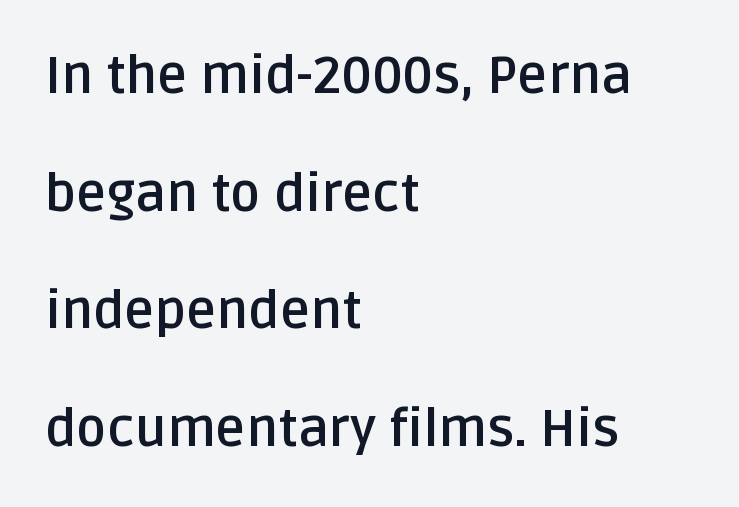
The image shows 52 px semibold sans-serif type, upright; set left-aligned, loose line spacing (2.26x), normal letter spacing, not underlined; low stroke contrast and a large x-height.
